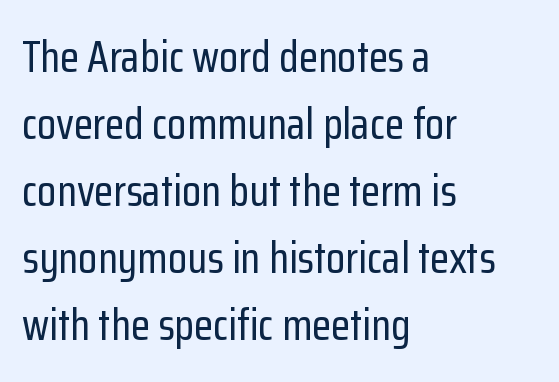
In terms of letterform style, serifs are entirely absent. Glance below the letters and you will spot only blank space. No extra tracking has been applied to these lines. Vertical spacing — default. The text block is weighted toward the left margin, trailing off unevenly rightward. Character widths vary here, with narrow letters taking less room than wide ones.
